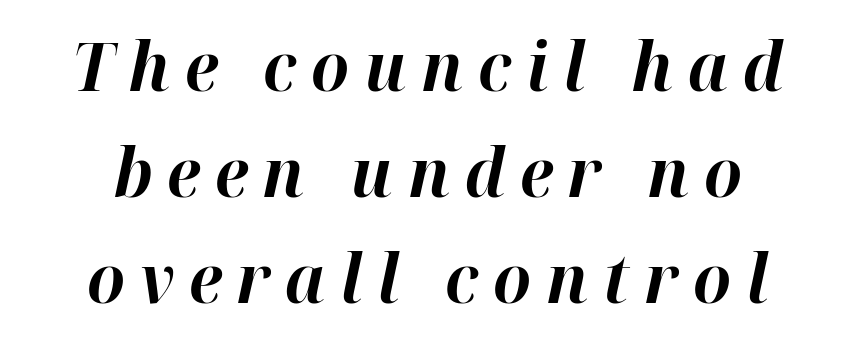
The image shows 67 px bold type, italic (leaning right); set centered, normal line spacing (1.58x), unusually wide letter spacing (+0.22 em), not underlined; high stroke contrast and a medium x-height.
